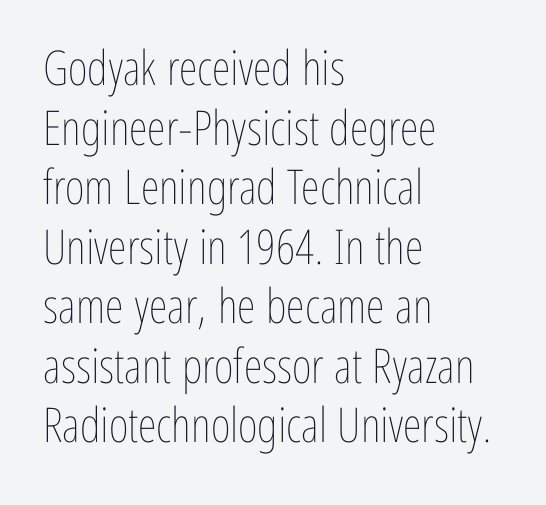
The image shows 48 px thin, condensed type, upright; set left-aligned, line spacing 1.24x, normal letter spacing, not underlined; low stroke contrast and a medium x-height.
